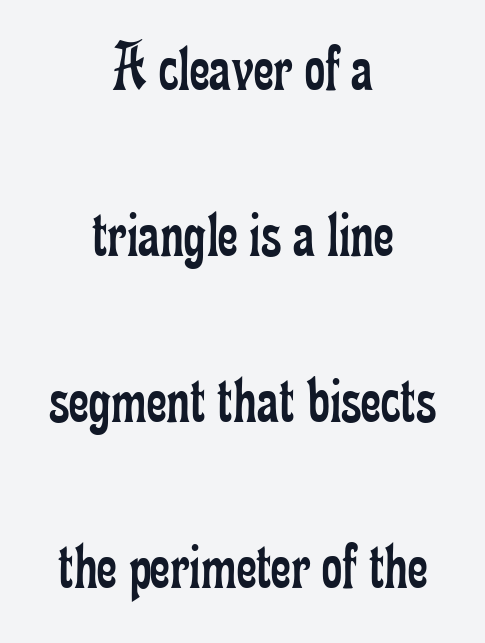
The image shows 70 px regular-weight, condensed serif type, upright; set centered, loose line spacing (2.37x), normal letter spacing, not underlined; low stroke contrast and a small x-height.
